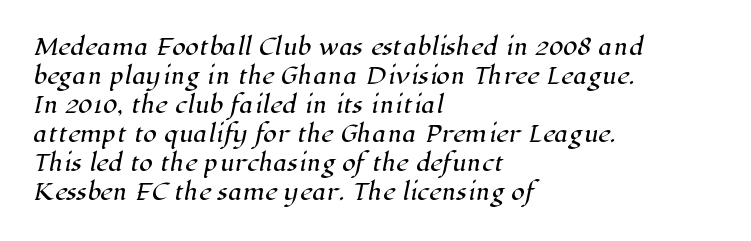
Notice how the passage keeps a crisp vertical edge on the left only. Glance below the letters and you will spot only blank space. Honestly, the letter spacing is just normal — you wouldn't notice it. How would I describe the line gaps? Plain and ordinary.
